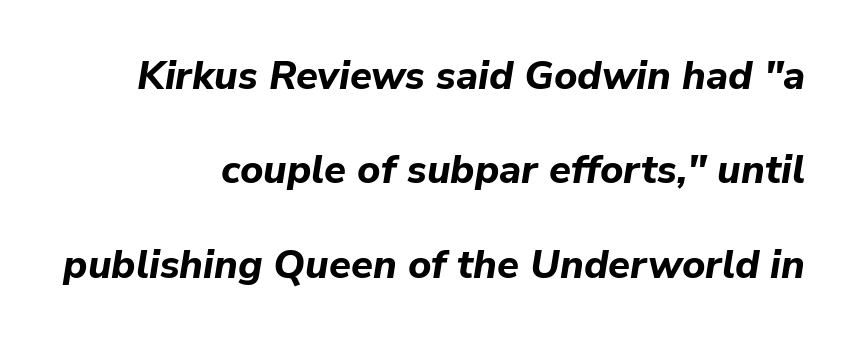
{"italic": "yes", "lean": "right", "slant_degrees": 9, "bold": "yes", "weight": "bold", "width": "normal", "stroke_contrast": "low", "x_height": "medium", "monospaced": "no", "underline": "no", "align": "right", "line_spacing": "loose", "line_spacing_ratio": 2.36, "letter_spacing": "normal", "letter_spacing_em": 0.0, "glyph_px": 40}
